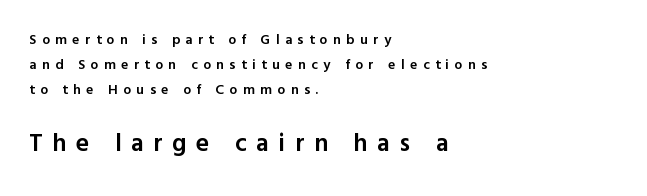
Q: Is the text bold? A: Semi-bold.
Q: Is the text italic (slanted)? A: No, it is upright.
Q: Is the text underlined? A: No.
Q: How is the paragraph aligned? A: Left-aligned.
Q: Is the spacing between letters normal or unusually wide? A: Unusually wide.
Q: Which block of text is set in a larger size, the first (top) or the second (bottom)? A: The second (bottom) one.
